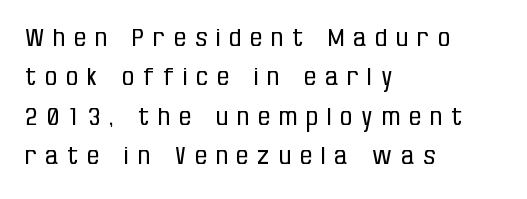
Caption: multi-line text, flush left, ragged right. Does extra space separate the letters? Yes, quite a lot of it. Heaviness? Minimal to ordinary, like unemphasized prose. A normal amount of white space separates one row of letters from the next. A roman cut, with each character standing at attention. The area under the type is left untouched.
